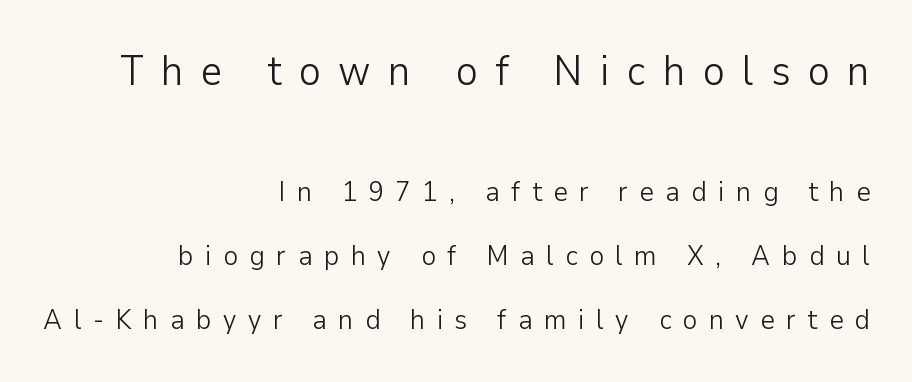
Q: Is the text bold? A: No.
Q: Is the text italic (slanted)? A: No, it is upright.
Q: Is the typeface a serif or a sans-serif typeface? A: Sans-serif.
Q: Is the text underlined? A: No.
Q: How is the paragraph aligned? A: Right-aligned.
Q: Is the spacing between letters normal or unusually wide? A: Unusually wide.
Q: Is the spacing between lines tight, normal or loose? A: Loose.
Q: Which block of text is set in a larger size, the first (top) or the second (bottom)? A: The first (top) one.
Q: Width (condensed, normal, or wide)? A: Normal.
Q: Stroke contrast? A: Low.
Q: x-height? A: Medium.
Q: Monospaced? A: No.
